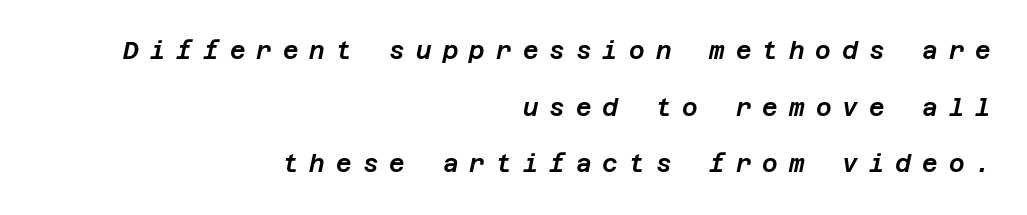
The image shows 24 px text type, italic (leaning right); set right-aligned, loose line spacing (2.36x), unusually wide letter spacing (+0.46 em), not underlined.
